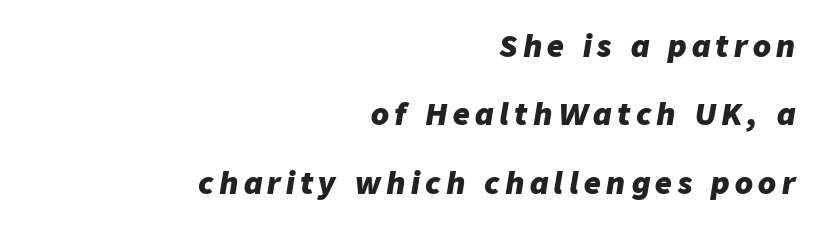
The image shows 29 px heavy type, italic (leaning right); set right-aligned, loose line spacing (2.36x), not underlined; low stroke contrast and a medium x-height.
